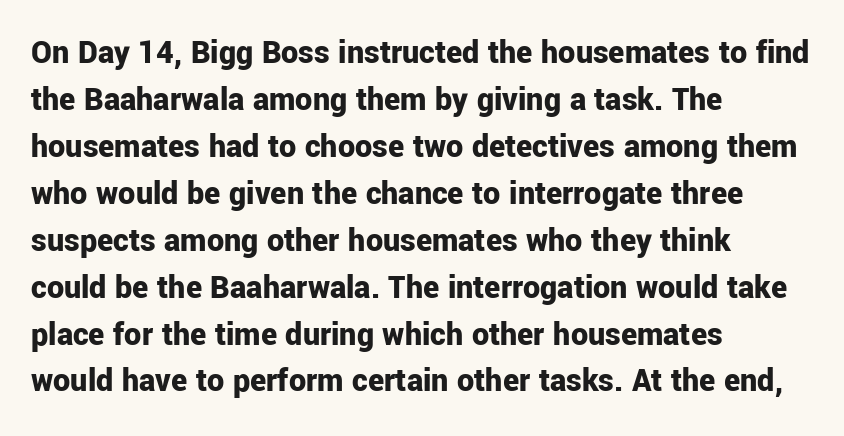
{"serif": "no", "italic": "no", "bold": "yes", "weight": "bold", "width": "normal", "stroke_contrast": "low", "x_height": "medium", "monospaced": "no", "underline": "no", "align": "left", "line_spacing": "normal", "line_spacing_ratio": 1.38, "letter_spacing": "normal", "letter_spacing_em": 0.0, "glyph_px": 34}
